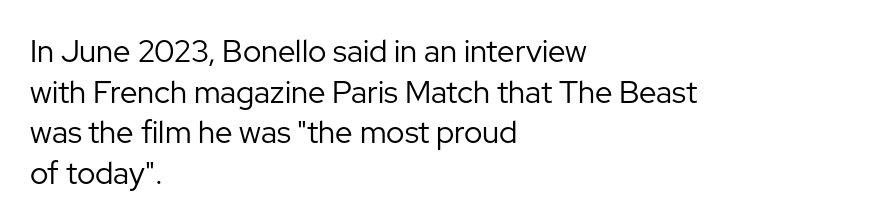
{"serif": "no", "italic": "no", "bold": "no", "weight": "regular", "width": "normal", "stroke_contrast": "low", "x_height": "medium", "monospaced": "no", "underline": "no", "align": "left", "line_spacing": "normal", "line_spacing_ratio": 1.31, "letter_spacing": "normal", "letter_spacing_em": 0.0, "glyph_px": 31}
